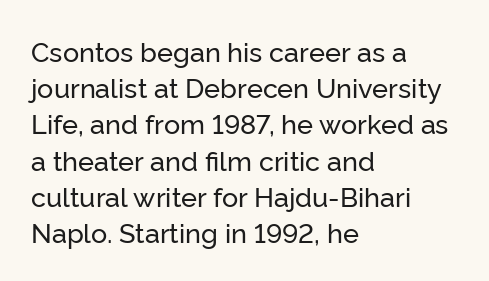
{"italic": "no", "underline": "no", "align": "left", "line_spacing": "normal", "line_spacing_ratio": 1.34, "letter_spacing": "normal", "letter_spacing_em": 0.0, "glyph_px": 27}
